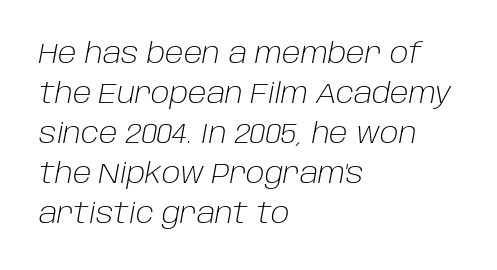
Q: Is the text bold? A: No.
Q: Is the text italic (slanted)? A: Yes, it leans right by about 10 degrees.
Q: Is the text underlined? A: No.
Q: How is the paragraph aligned? A: Left-aligned.
Q: Is the spacing between letters normal or unusually wide? A: Normal.
Q: Is the spacing between lines tight, normal or loose? A: Normal.
Q: Width (condensed, normal, or wide)? A: Normal.
Q: Stroke contrast? A: Low.
Q: x-height? A: Large.
Q: Monospaced? A: No.
